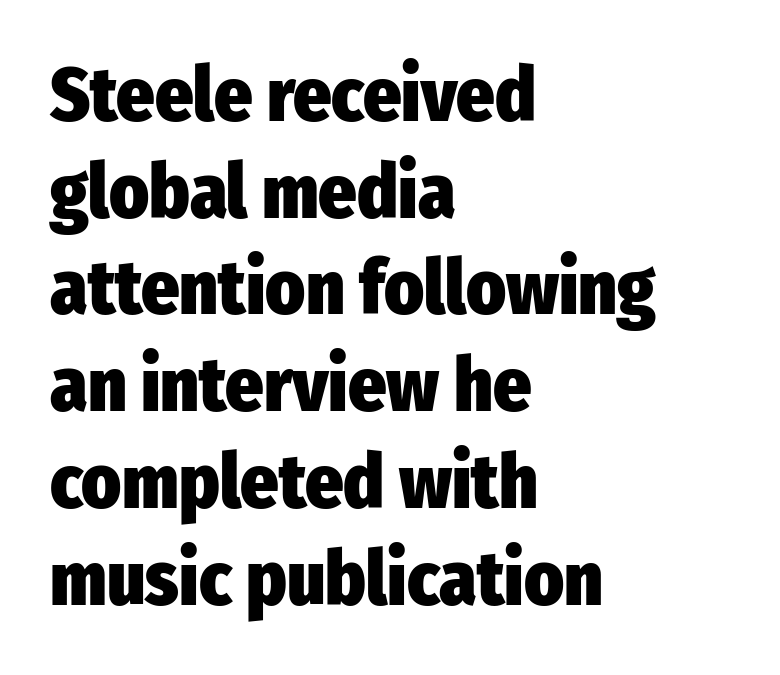
The image shows 75 px heavy, condensed sans-serif type, upright; set left-aligned, normal line spacing (1.29x), normal letter spacing, not underlined; low stroke contrast and a medium x-height.
